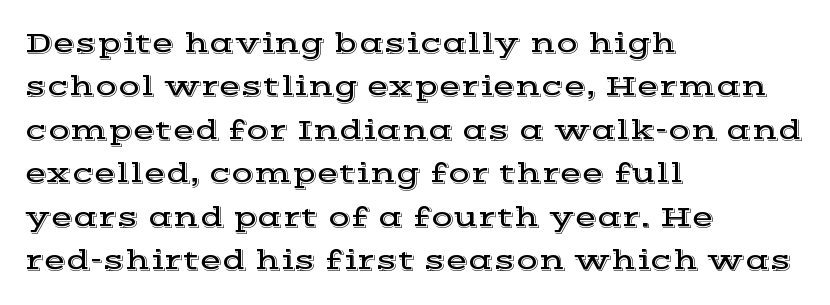
The image shows 29 px wide serif type, upright; set left-aligned, normal line spacing (1.5x), normal letter spacing, not underlined; a medium x-height.
